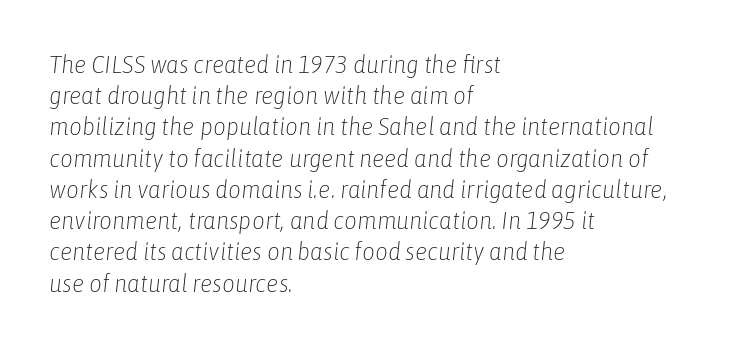
The lines are quadded left. Check under the words: just untouched page. Vertically, the passage feels balanced, rows spaced as you'd expect. Is the letter spacing exaggerated? No — it looks like the ordinary default. Summary of weight: not heavy and not bold. The rendering applies a slant to the glyphs.
